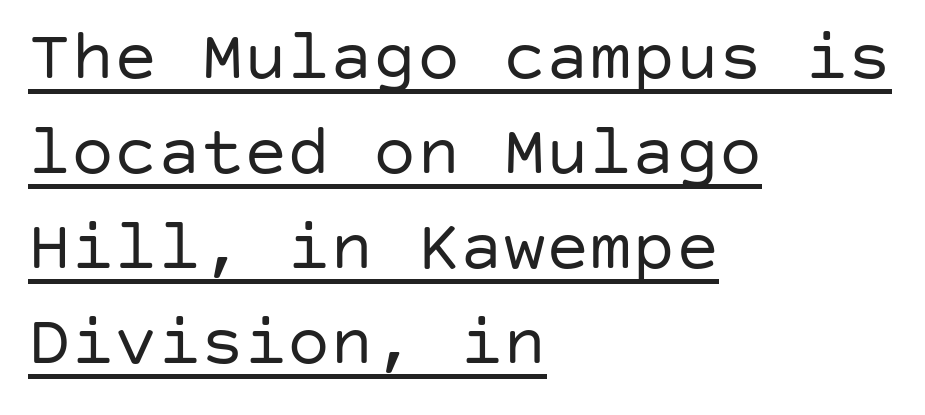
Q: Is the text bold? A: No.
Q: Is the text italic (slanted)? A: No, it is upright.
Q: Is the typeface a serif or a sans-serif typeface? A: Sans-serif.
Q: Is the text underlined? A: Yes.
Q: How is the paragraph aligned? A: Left-aligned.
Q: Is the spacing between letters normal or unusually wide? A: Normal.
Q: Is the spacing between lines tight, normal or loose? A: Normal.
Q: Width (condensed, normal, or wide)? A: Normal.
Q: Stroke contrast? A: Low.
Q: x-height? A: Large.
